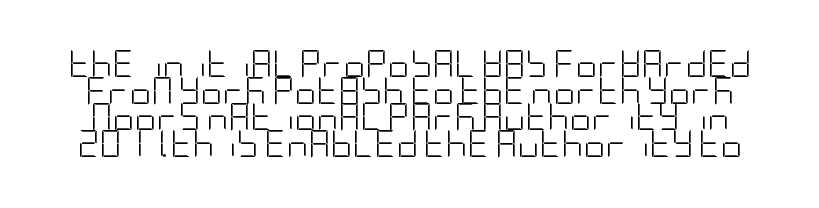
{"italic": "no", "bold": "no", "underline": "no", "line_spacing": "tight", "line_spacing_ratio": 0.99, "letter_spacing": "normal", "letter_spacing_em": 0.0, "glyph_px": 27}
